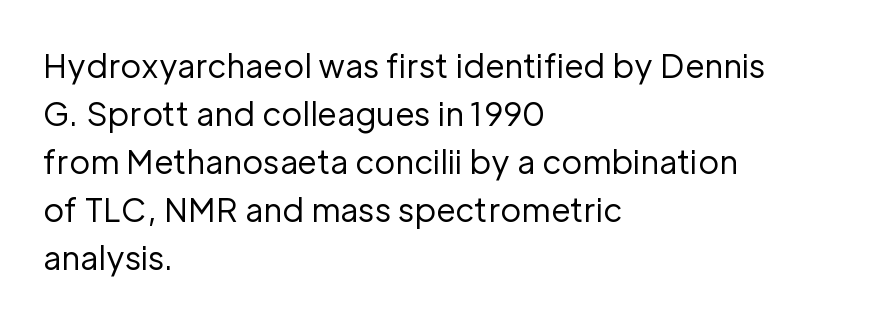
Q: Is the text bold? A: No.
Q: Is the text italic (slanted)? A: No, it is upright.
Q: Is the typeface a serif or a sans-serif typeface? A: Sans-serif.
Q: Is the text underlined? A: No.
Q: How is the paragraph aligned? A: Left-aligned.
Q: Is the spacing between letters normal or unusually wide? A: Normal.
Q: Is the spacing between lines tight, normal or loose? A: Normal.
Q: Width (condensed, normal, or wide)? A: Normal.
Q: Stroke contrast? A: Low.
Q: x-height? A: Medium.
Q: Monospaced? A: No.
